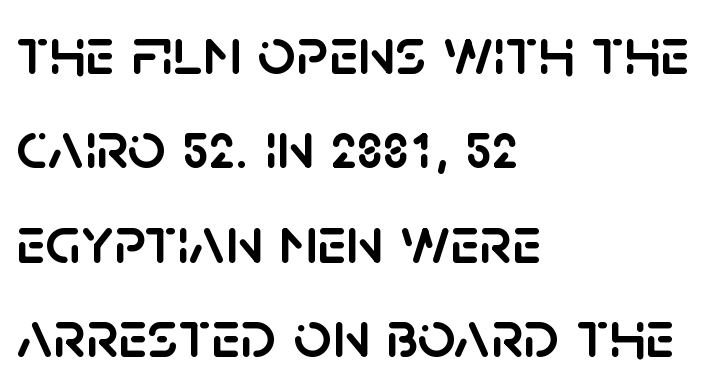
This rendering features lettering with no underline. Classification — sans serif. Proportional: the letters do not fall into vertical columns. The compositor pushed each line to the left boundary. A typesetter would mark this as roman, not italic. Inter-character spacing is left at the font's built-in metrics.
